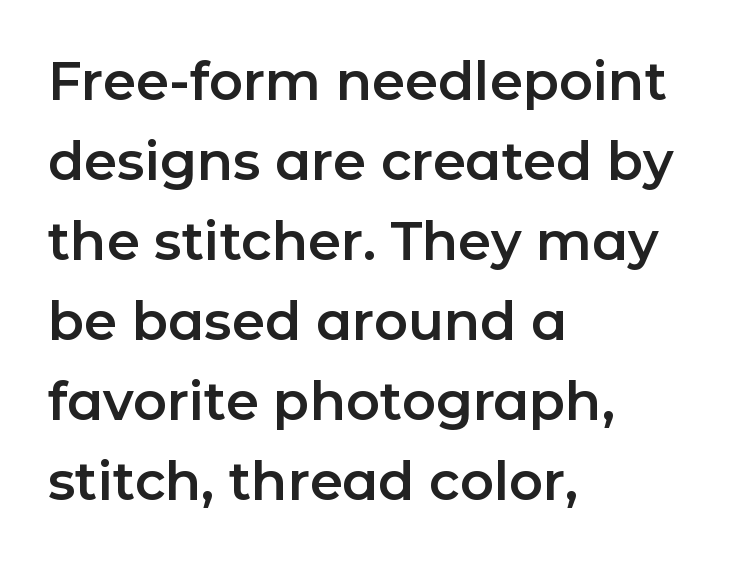
These lines sit exactly where default settings would place them. Ordinary non-slanted type is in use. Typeset ragged right — the left edge is the straight one. Examine the stroke ends and you'll find no serifs. Tracking value appears to be zero — textbook default spacing.
